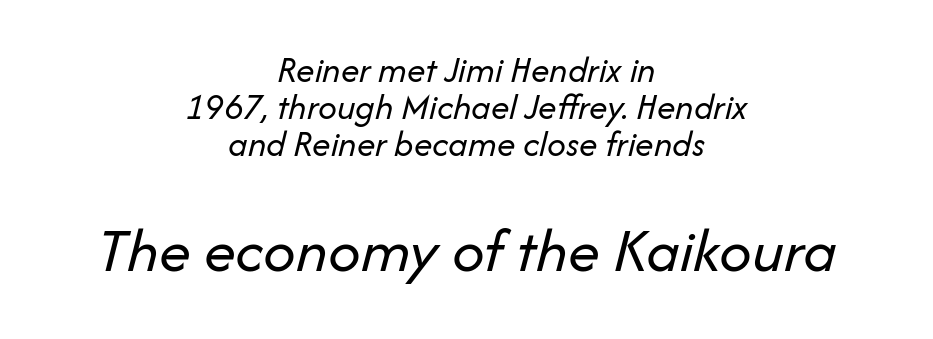
{"italic": "yes", "lean": "right", "slant_degrees": 14, "bold": "no", "weight": "regular", "width": "normal", "stroke_contrast": "low", "x_height": "medium", "monospaced": "no", "underline": "no", "align": "center", "line_spacing": "tight", "line_spacing_ratio": 1.0, "letter_spacing": "normal", "letter_spacing_em": 0.0, "larger_block": "second", "size_ratio": 1.73, "glyph_px": 64}
